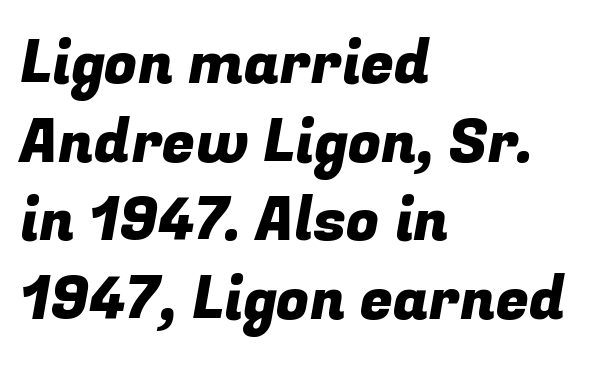
{"serif": "no", "width": "normal", "stroke_contrast": "low", "x_height": "medium", "monospaced": "no", "underline": "no", "align": "left", "line_spacing": "normal", "line_spacing_ratio": 1.31, "letter_spacing": "normal", "letter_spacing_em": 0.0, "glyph_px": 60}
